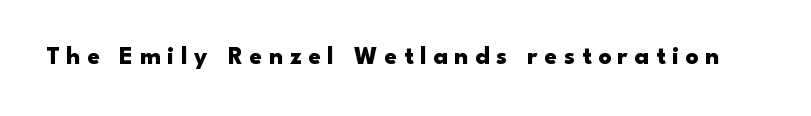
The strip under each line holds only bare page. Summary of weight: heavy, a full bold. Glyph-to-glyph distance is far greater than everyday printed text. The letters stand straight up with perfectly vertical stems.
